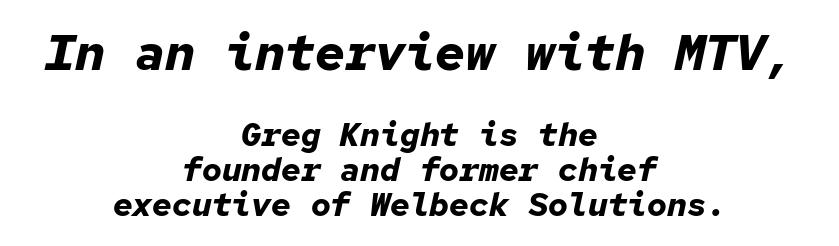
{"italic": "yes", "lean": "right", "slant_degrees": 12, "bold": "yes", "weight": "bold", "width": "normal", "stroke_contrast": "low", "x_height": "medium", "monospaced": "yes", "underline": "no", "align": "center", "line_spacing": "tight", "line_spacing_ratio": 1.06, "letter_spacing": "normal", "letter_spacing_em": 0.0, "larger_block": "first", "size_ratio": 1.52, "glyph_px": 50}
